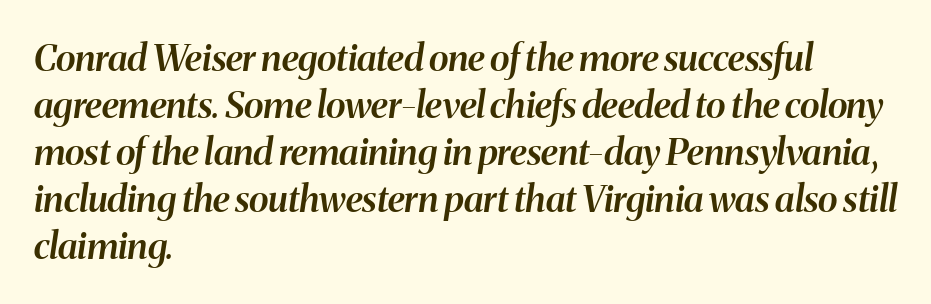
Q: Is the text bold? A: Semi-bold.
Q: Is the text italic (slanted)? A: Yes, it leans right by about 8 degrees.
Q: Is the text underlined? A: No.
Q: How is the paragraph aligned? A: Left-aligned.
Q: Is the spacing between letters normal or unusually wide? A: Normal.
Q: Is the spacing between lines tight, normal or loose? A: Normal.
Q: Width (condensed, normal, or wide)? A: Normal.
Q: Stroke contrast? A: Medium.
Q: x-height? A: Medium.
Q: Monospaced? A: No.
